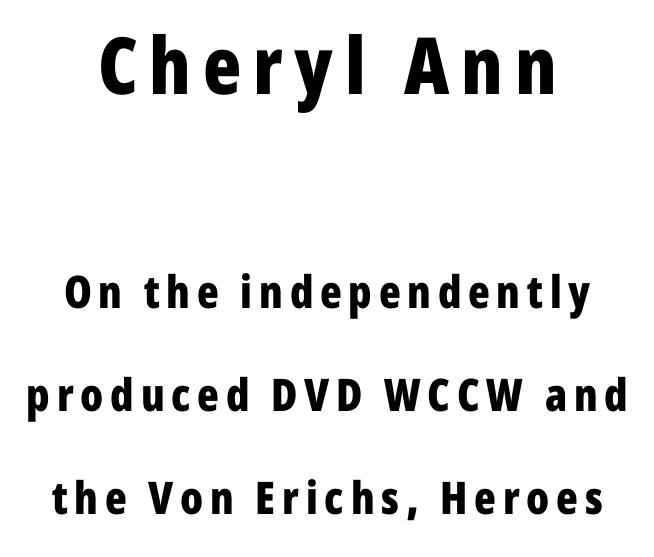
The image shows 79 px bold, condensed sans-serif type, upright; set centered, loose line spacing (2.29x), not underlined; the first (top) block is 1.76x larger; low stroke contrast and a medium x-height.
